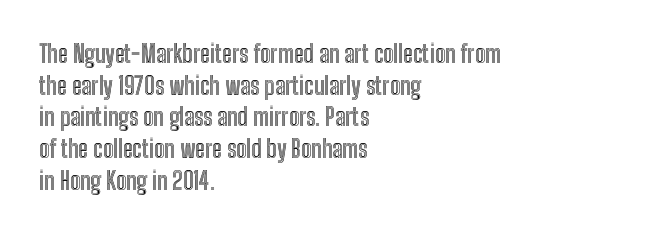
The letterforms sit shoulder to shoulder at normal distance. In terms of leading, this rendering sits right in the middle. The rendering anchors every line to the left-hand side. Style check: upright.
